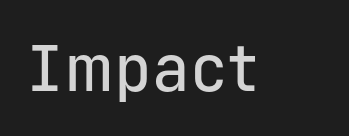
The image shows 63 px sans-serif type, upright, monospaced; set normal letter spacing, not underlined; low stroke contrast and a medium x-height.
